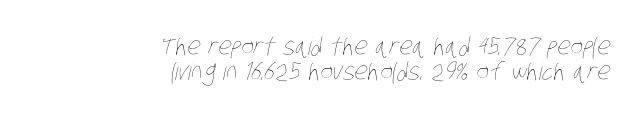
Q: Is the text bold? A: No.
Q: Is the text underlined? A: No.
Q: How is the paragraph aligned? A: Right-aligned.
Q: Is the spacing between letters normal or unusually wide? A: Normal.
Q: Is the spacing between lines tight, normal or loose? A: Tight.
